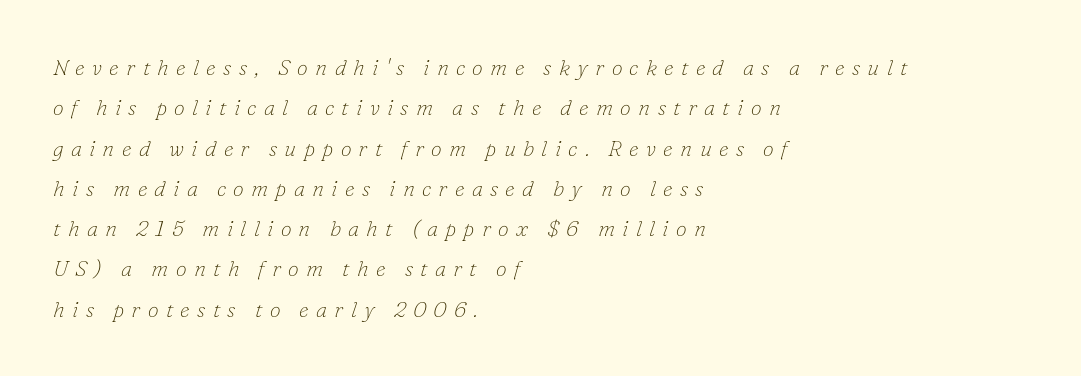
{"italic": "yes", "lean": "right", "slant_degrees": 16, "bold": "no", "underline": "no", "align": "left", "line_spacing_ratio": 1.83, "letter_spacing": "wide", "letter_spacing_em": 0.33, "glyph_px": 22}
